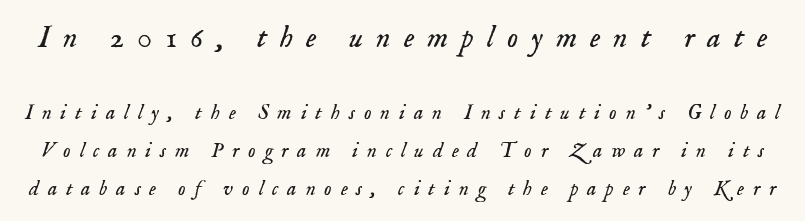
The weight would be labelled regular, book, light, or lighter still. Tall strokes in this sample are angled rather than plumb. Note: serifs present on the glyphs. The earlier block is typeset at a bigger size than the later block. Students, note that the glyphs here are deliberately spaced far apart.
